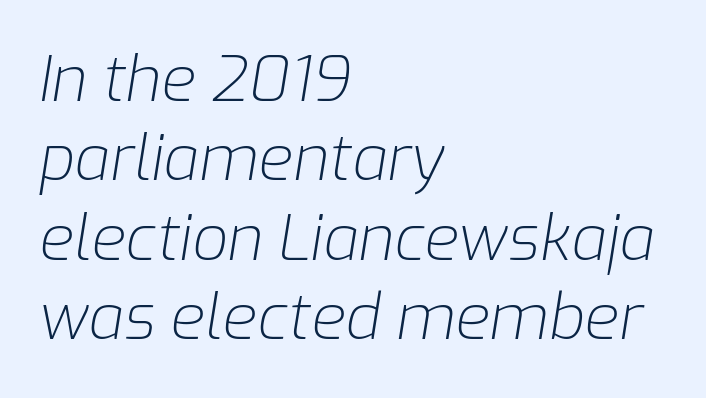
Q: Is the text bold? A: No.
Q: Is the text italic (slanted)? A: Yes, it leans right by about 9 degrees.
Q: Is the text underlined? A: No.
Q: How is the paragraph aligned? A: Left-aligned.
Q: Is the spacing between letters normal or unusually wide? A: Normal.
Q: Is the spacing between lines tight, normal or loose? A: Normal.
Q: Width (condensed, normal, or wide)? A: Normal.
Q: Stroke contrast? A: Low.
Q: x-height? A: Medium.
Q: Monospaced? A: No.
